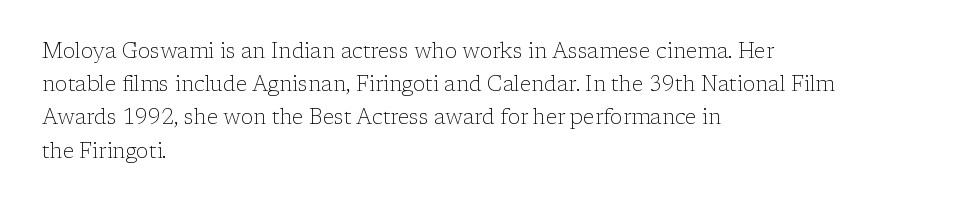
The face looks like a standard text weight, possibly lighter. Short and long lines alike share a common starting point at left. Vertically, the passage feels balanced, rows spaced as you'd expect. A bare baseline throughout the passage. Here the glyphs are tracked normally, forming tight word shapes.
